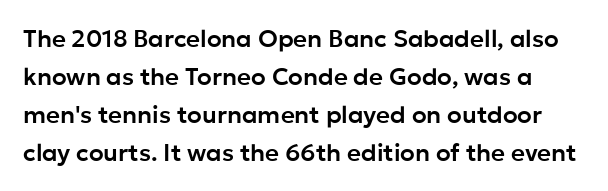
The image shows 24 px text type, upright; set normal line spacing (1.58x), normal letter spacing, not underlined.
